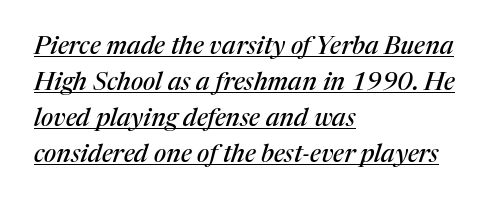
The image shows 25 px text type, italic (leaning right); set left-aligned, normal line spacing (1.44x), normal letter spacing, underlined.
